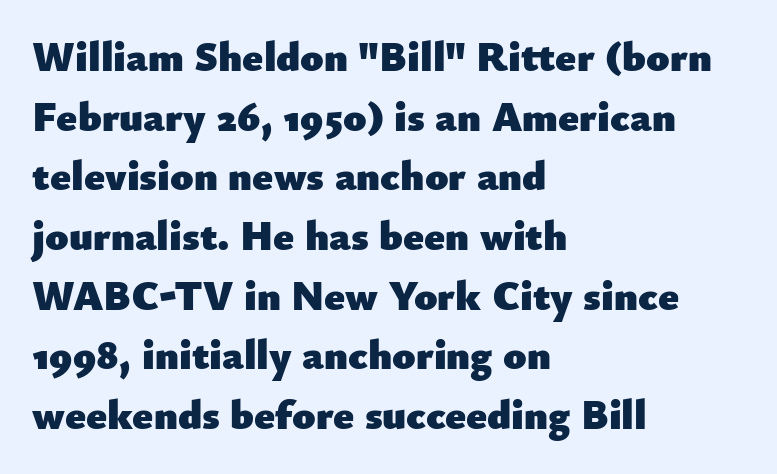
The image shows 42 px heavy sans-serif type, upright; set left-aligned, normal line spacing (1.42x), normal letter spacing, not underlined; low stroke contrast and a small x-height.
